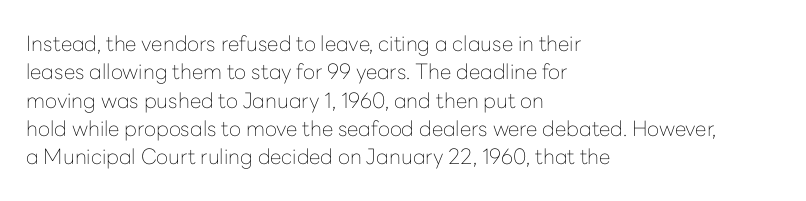
Evenly set lines give the paragraph a standard silhouette. Students, note that the glyphs here touch the page at normal intervals. In terms of posture, this sample is upright. Typeset ragged right — the left edge is the straight one.
